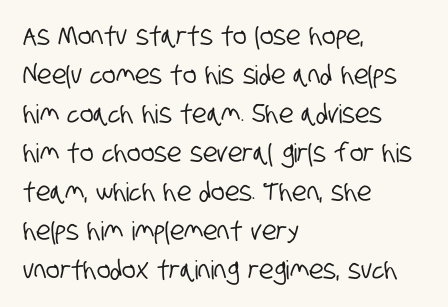
Interline gaps are of average width in this sample. This rendering leaves character spacing at its baseline value. Beneath every word, the page is bare. This sample is left-justified, so line endings fall wherever the words run out.
